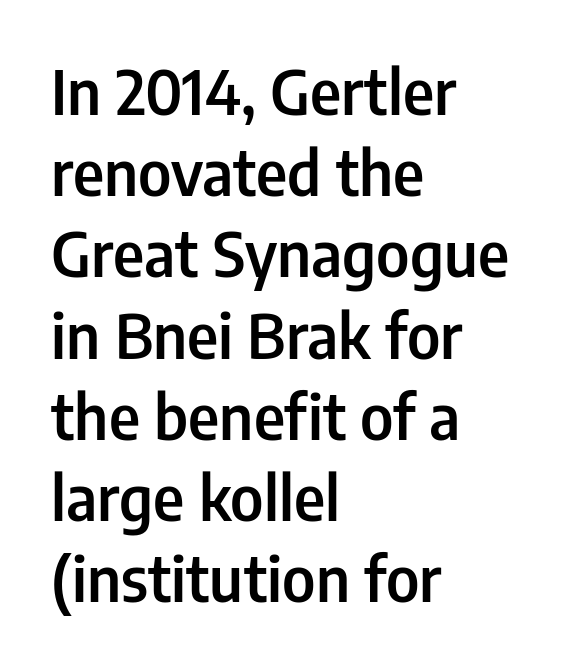
The image shows 62 px semibold, condensed sans-serif type, upright; set left-aligned, normal line spacing (1.31x), normal letter spacing, not underlined; low stroke contrast and a medium x-height.
